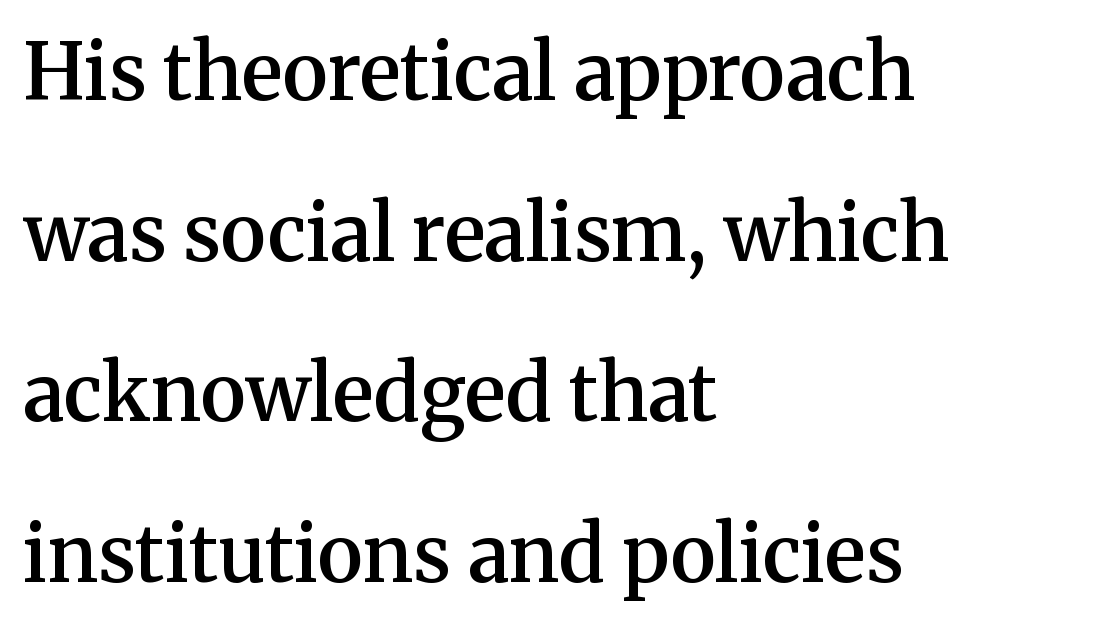
{"serif": "yes", "italic": "no", "bold": "semi", "weight": "semibold", "width": "normal", "stroke_contrast": "medium", "x_height": "medium", "monospaced": "no", "underline": "no", "align": "left", "line_spacing": "loose", "line_spacing_ratio": 2.06, "letter_spacing": "normal", "letter_spacing_em": 0.0, "glyph_px": 78}
